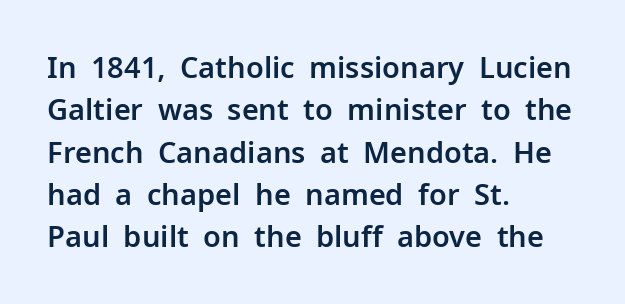
{"serif": "no", "italic": "no", "width": "normal", "stroke_contrast": "low", "x_height": "medium", "monospaced": "no", "underline": "no", "align": "left", "line_spacing": "normal", "line_spacing_ratio": 1.46, "letter_spacing": "normal", "letter_spacing_em": 0.0, "glyph_px": 29}
